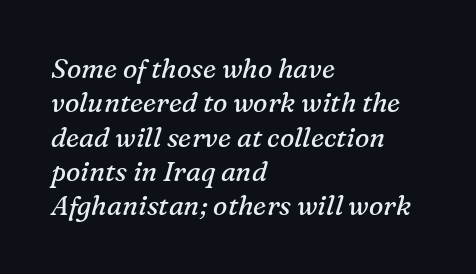
The image shows 27 px text type, italic (leaning right); set left-aligned, normal line spacing (1.27x), normal letter spacing, not underlined.
